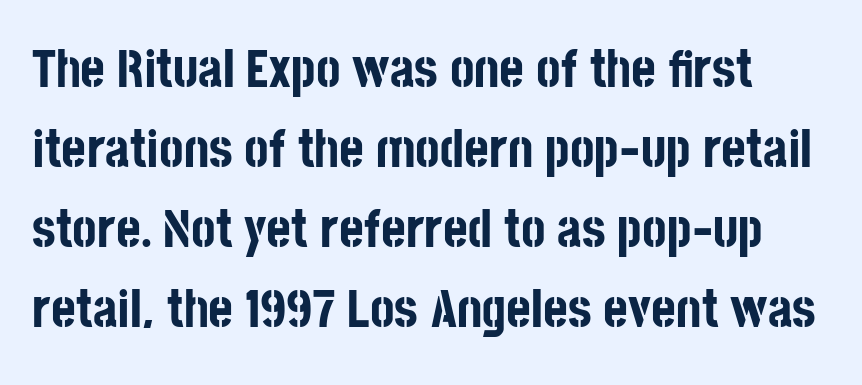
Q: Is the text bold? A: Yes.
Q: Is the text italic (slanted)? A: No, it is upright.
Q: Is the typeface a serif or a sans-serif typeface? A: Sans-serif.
Q: Is the text underlined? A: No.
Q: Is the spacing between letters normal or unusually wide? A: Normal.
Q: Is the spacing between lines tight, normal or loose? A: Normal.
Q: Width (condensed, normal, or wide)? A: Condensed.
Q: Stroke contrast? A: Low.
Q: x-height? A: Large.
Q: Monospaced? A: No.
